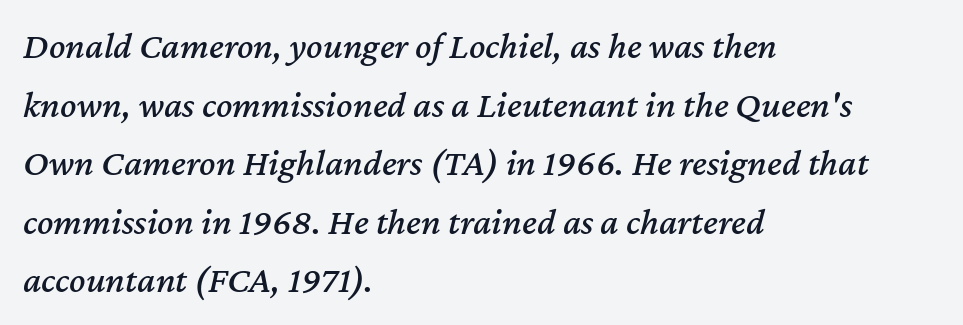
Emphasis-style slanted type is in use. Characters follow at the spacing the type designer built in. The baseline area is clear. Does the leading feel generous? No, just average.
